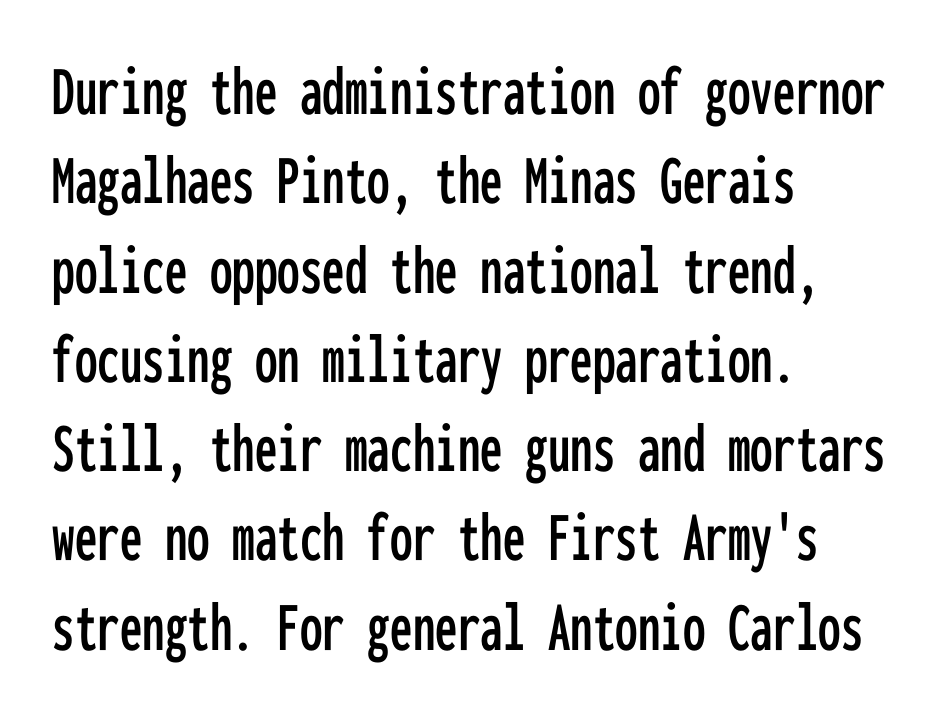
{"serif": "no", "italic": "no", "width": "condensed", "stroke_contrast": "low", "x_height": "medium", "monospaced": "yes", "underline": "no", "align": "left", "line_spacing_ratio": 1.24, "letter_spacing": "normal", "letter_spacing_em": 0.0, "glyph_px": 72}
